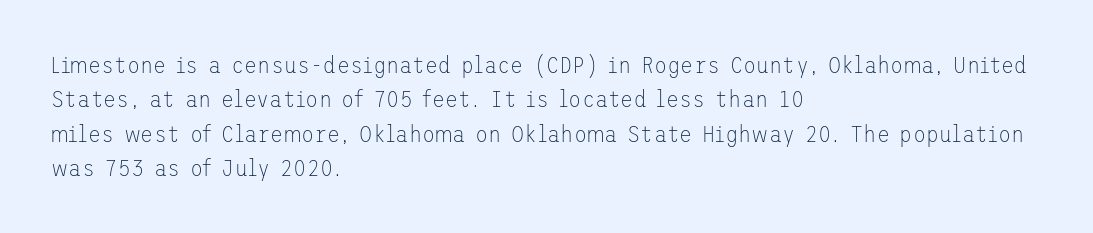
{"italic": "no", "bold": "no", "underline": "no", "align": "left", "line_spacing": "normal", "line_spacing_ratio": 1.43, "letter_spacing": "normal", "letter_spacing_em": 0.0, "glyph_px": 24}
